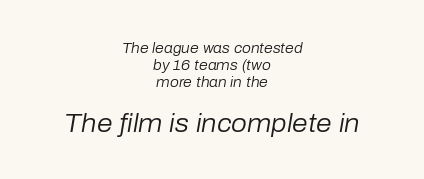
Q: Is the text bold? A: No.
Q: Is the text italic (slanted)? A: Yes, it leans right by about 10 degrees.
Q: Is the text underlined? A: No.
Q: How is the paragraph aligned? A: Centered.
Q: Is the spacing between letters normal or unusually wide? A: Normal.
Q: Which block of text is set in a larger size, the first (top) or the second (bottom)? A: The second (bottom) one.
